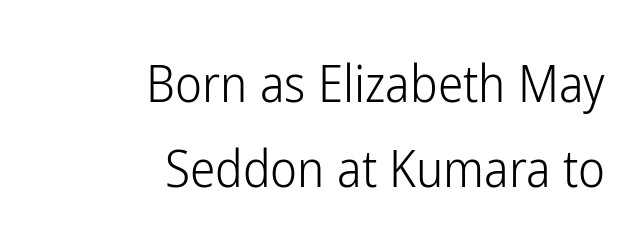
Between one letter and the next there's only the usual sliver of space. Each letter keeps its own natural width here, so spacing adapts to shape. A typesetter would label this face a sans. Bold? No — there's no thickening of the strokes. The words here are not underlined.
